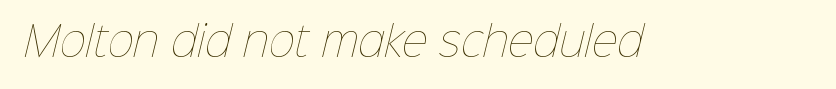
The image shows 40 px thin type; set normal letter spacing, not underlined; low stroke contrast and a medium x-height.
